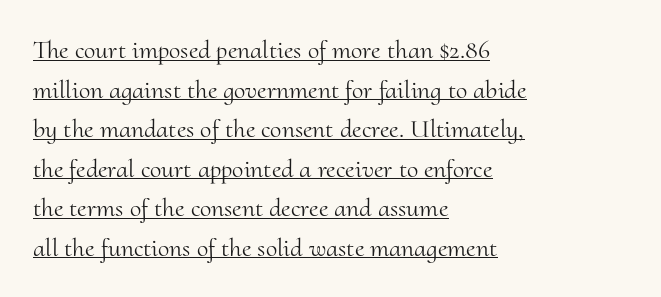
The image shows 26 px text type, upright; set left-aligned, normal line spacing (1.52x), normal letter spacing, underlined.
